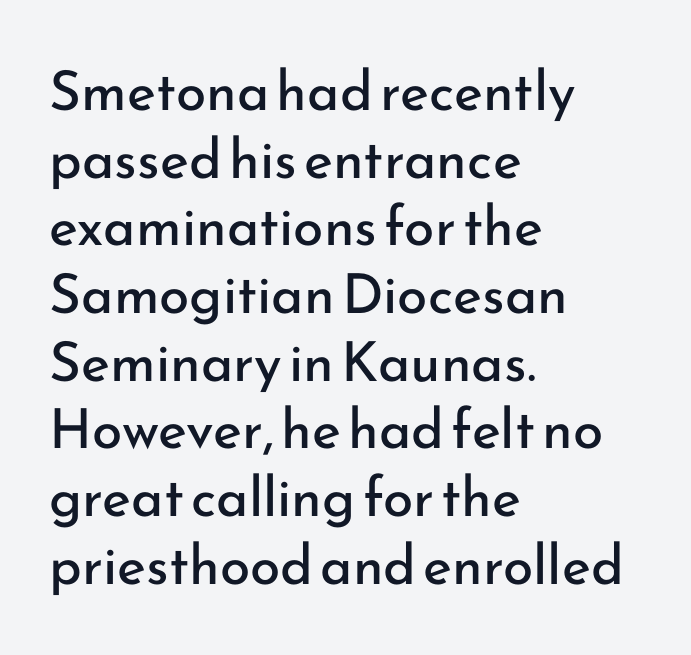
Q: Is the text bold? A: No.
Q: Is the text italic (slanted)? A: No, it is upright.
Q: Is the typeface a serif or a sans-serif typeface? A: Sans-serif.
Q: Is the text underlined? A: No.
Q: How is the paragraph aligned? A: Left-aligned.
Q: Is the spacing between letters normal or unusually wide? A: Normal.
Q: Width (condensed, normal, or wide)? A: Normal.
Q: Stroke contrast? A: Low.
Q: x-height? A: Small.
Q: Monospaced? A: No.
